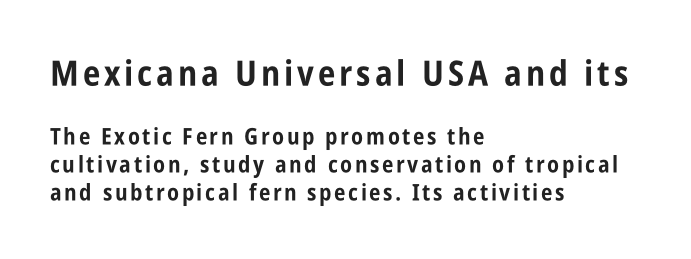
{"serif": "no", "italic": "no", "bold": "yes", "weight": "bold", "width": "condensed", "stroke_contrast": "low", "x_height": "large", "monospaced": "no", "underline": "no", "align": "left", "line_spacing_ratio": 1.22, "larger_block": "first", "size_ratio": 1.52, "glyph_px": 35}
